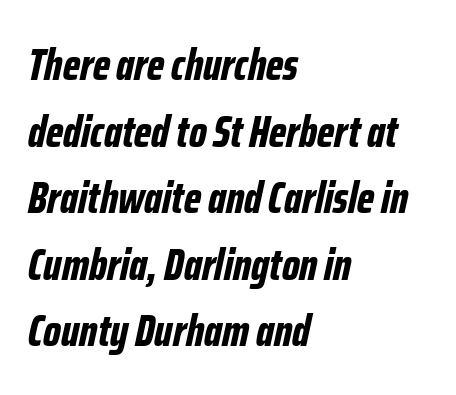
Which margin do the lines hug? The left one — the right edge is uneven. Vertically, the passage feels balanced, rows spaced as you'd expect. Nobody drew a line under any word here. The letters are bold, with thick, heavy strokes.
